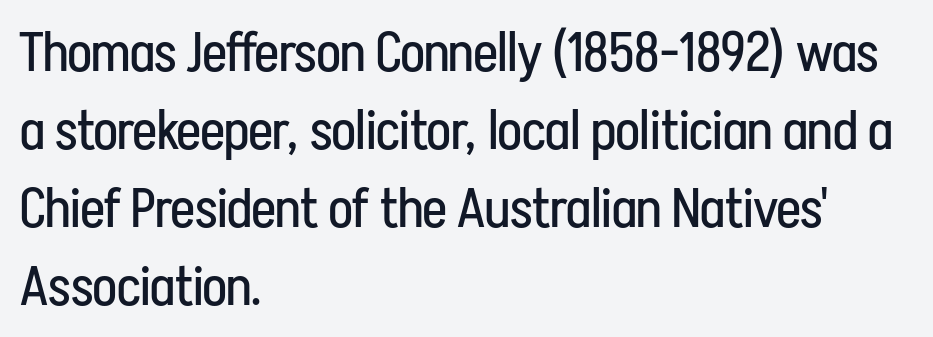
The lines sit at an ordinary, default distance from one another. Between one letter and the next there's only the usual sliver of space. The lines are quadded left. Here the designer chose a conventional face with non-uniform glyph widths.
